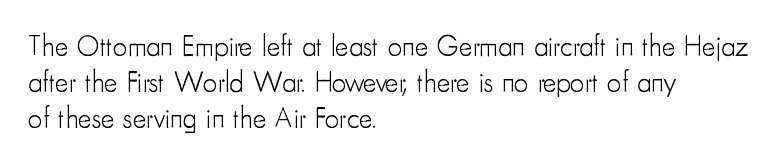
Q: Is the text bold? A: No.
Q: Is the text italic (slanted)? A: No, it is upright.
Q: Is the typeface a serif or a sans-serif typeface? A: Sans-serif.
Q: Is the text underlined? A: No.
Q: How is the paragraph aligned? A: Left-aligned.
Q: Is the spacing between letters normal or unusually wide? A: Normal.
Q: Is the spacing between lines tight, normal or loose? A: Normal.
Q: Width (condensed, normal, or wide)? A: Condensed.
Q: Stroke contrast? A: Low.
Q: x-height? A: Small.
Q: Monospaced? A: No.
